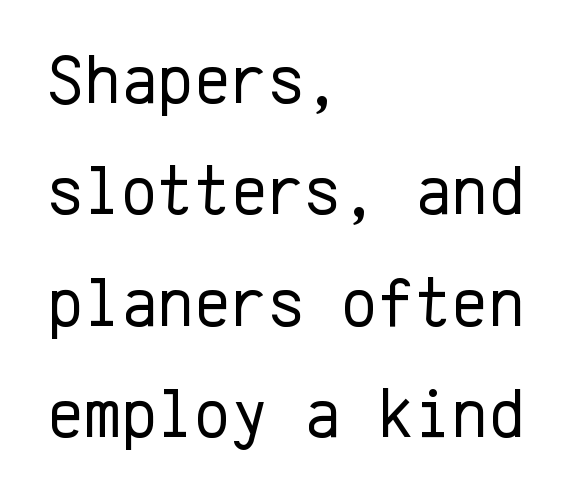
Compared with a typical body face, this is equally light or lighter still. Typographically, this falls in the sans-serif category. This sample has the even, mechanical cadence of fixed-width lettering. The string is rendered with underlining switched off. The ragged edge is on the right, which tells us the setting is flush left.
